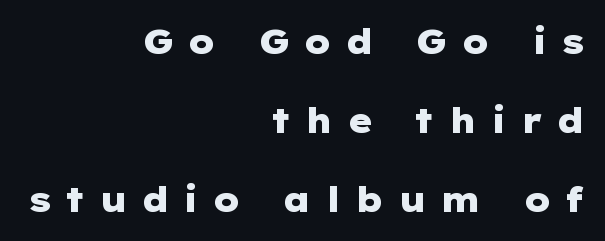
The image shows 34 px heavy, wide sans-serif type, upright; set right-aligned, loose line spacing (2.32x), unusually wide letter spacing (+0.37 em), not underlined; low stroke contrast and a medium x-height.
